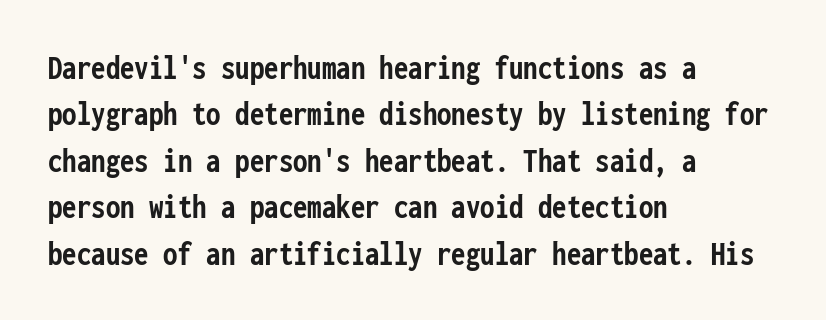
This rendering features lettering with no underline. Strokes here are thick enough to call this a true bold. The line-height multiplier appears to be the usual default. Is this a fixed-width face? Yes — each glyph sits in an identical cell.
